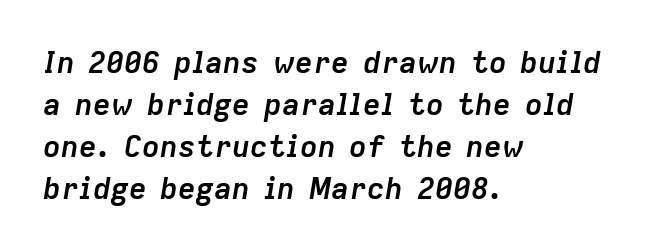
Q: Is the text bold? A: Yes.
Q: Is the text italic (slanted)? A: Yes, it leans right by about 9 degrees.
Q: Is the text underlined? A: No.
Q: How is the paragraph aligned? A: Left-aligned.
Q: Is the spacing between letters normal or unusually wide? A: Normal.
Q: Is the spacing between lines tight, normal or loose? A: Normal.
Q: Width (condensed, normal, or wide)? A: Normal.
Q: Stroke contrast? A: Low.
Q: x-height? A: Medium.
Q: Monospaced? A: No.
